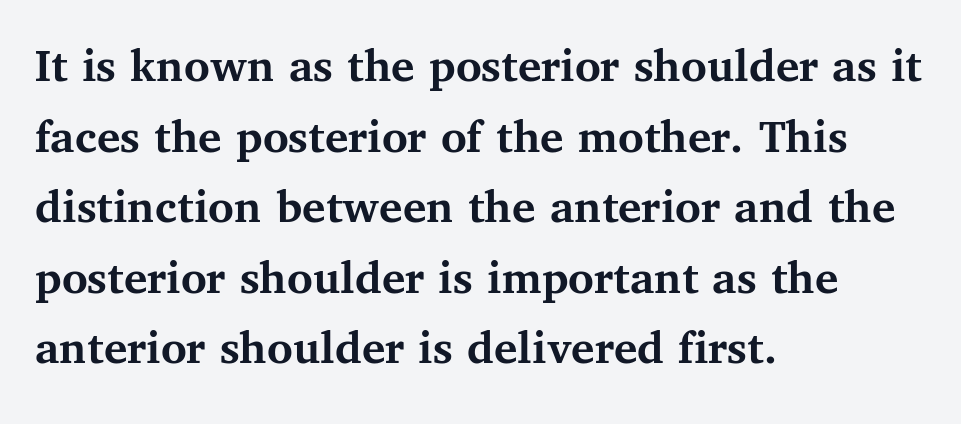
The letterforms sit shoulder to shoulder at normal distance. These lines are rendered in a variable-pitch font. The face used here has the dense, thick strokes of a bold. Interline gaps are of average width in this sample.
